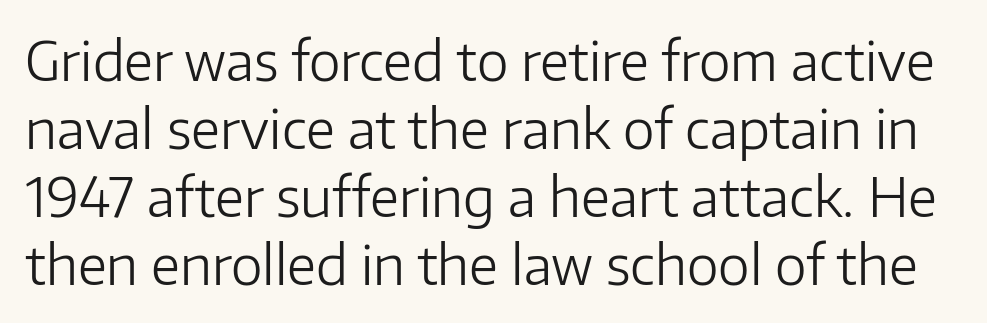
{"serif": "no", "italic": "no", "bold": "no", "weight": "light", "width": "normal", "stroke_contrast": "low", "x_height": "medium", "monospaced": "no", "underline": "no", "line_spacing": "normal", "line_spacing_ratio": 1.26, "letter_spacing": "normal", "letter_spacing_em": 0.0, "glyph_px": 54}
